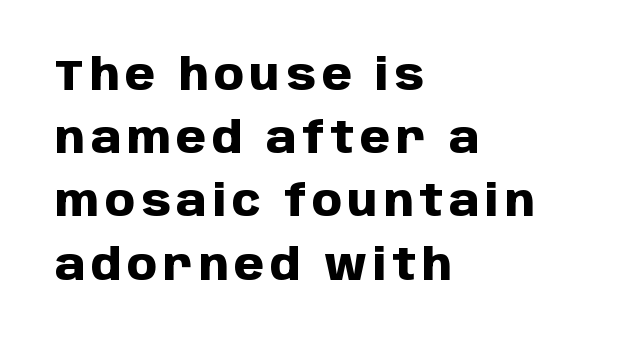
The letters advance in unequal steps, a hallmark of proportional type. The characters look thick and weighty, a clear bold. The letters carry no serifs — their stems end cleanly without finishing strokes. Designer's note — italics off, roman on. The ragged edge is on the right, which tells us the setting is flush left. The leading is moderate, giving the passage an even texture.
